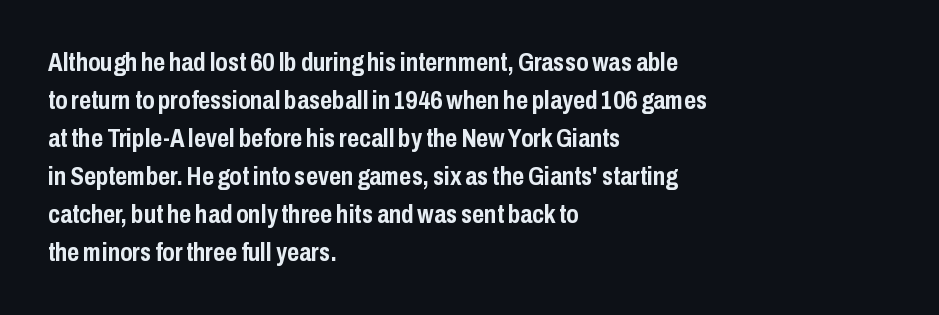
The image shows 26 px bold type, upright; set left-aligned, normal line spacing (1.46x), normal letter spacing, not underlined.
